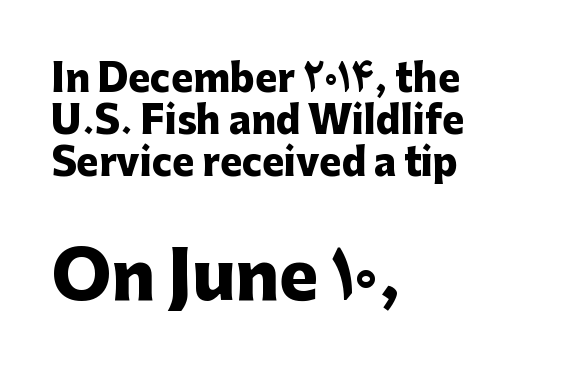
The image shows 65 px heavy sans-serif type, upright; set left-aligned, tight line spacing (1.13x), normal letter spacing, not underlined; the second (bottom) block is 1.76x larger; low stroke contrast and a medium x-height.
